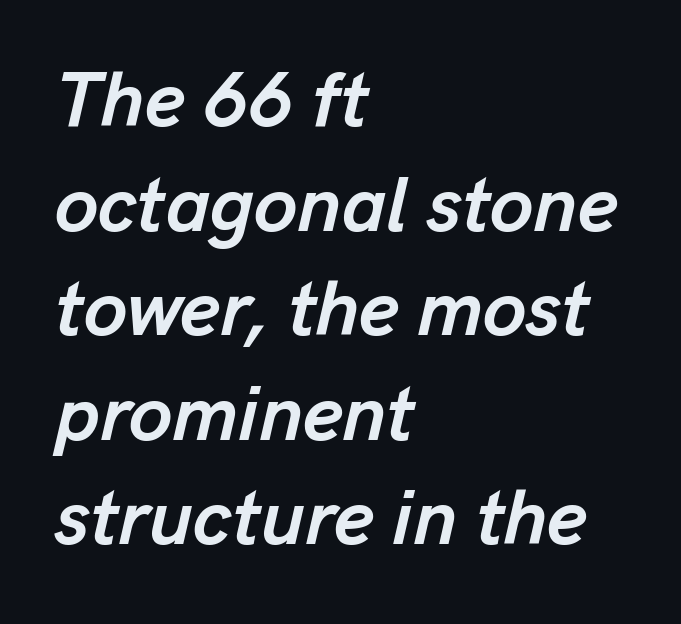
The image shows 78 px semibold type, italic (leaning right); set left-aligned, normal line spacing (1.34x), normal letter spacing, not underlined; low stroke contrast and a medium x-height.
